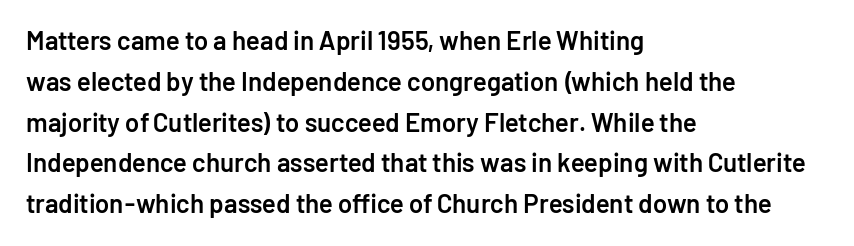
The image shows 26 px text type, upright; set left-aligned, normal line spacing (1.57x), normal letter spacing, not underlined.
